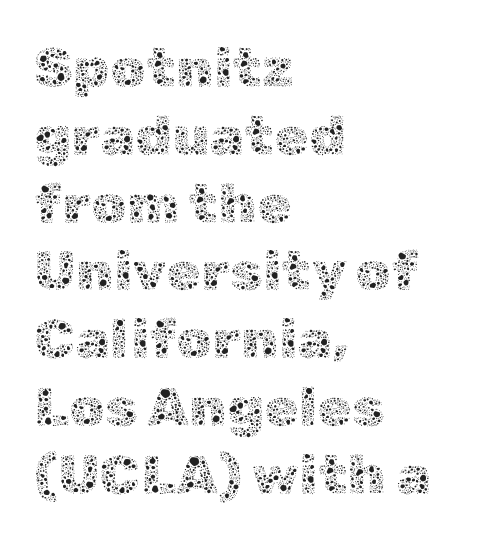
Rule under the text: the space is simply empty. Ink coverage per letter is moderate at most. Think of a printed novel: that variable character pitch is what you see here. Observe the ordinary spacing: letters are neighbours, not strangers. The text block is weighted toward the left margin, trailing off unevenly rightward.
